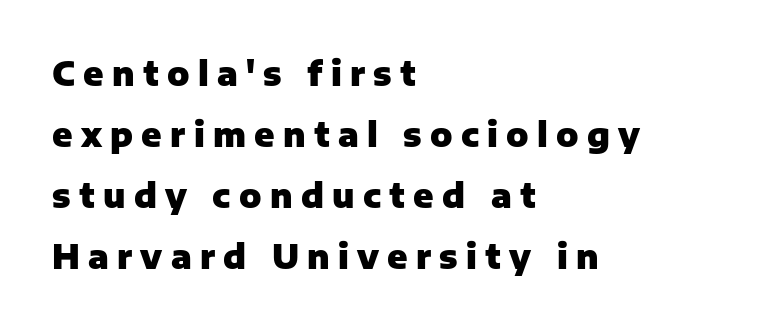
Q: Is the text bold? A: Yes.
Q: Is the text italic (slanted)? A: No, it is upright.
Q: Is the typeface a serif or a sans-serif typeface? A: Sans-serif.
Q: Is the text underlined? A: No.
Q: How is the paragraph aligned? A: Left-aligned.
Q: Is the spacing between letters normal or unusually wide? A: Unusually wide.
Q: Width (condensed, normal, or wide)? A: Normal.
Q: Stroke contrast? A: Low.
Q: x-height? A: Medium.
Q: Monospaced? A: No.
